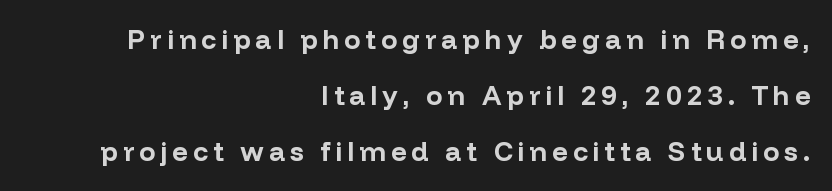
I'd describe the lettering as bold — thick and assertive. These lines stand farther apart than default settings would place them. The lines in this sample share a right terminus and differ only in where they begin. The zone under the glyphs is completely vacant.
